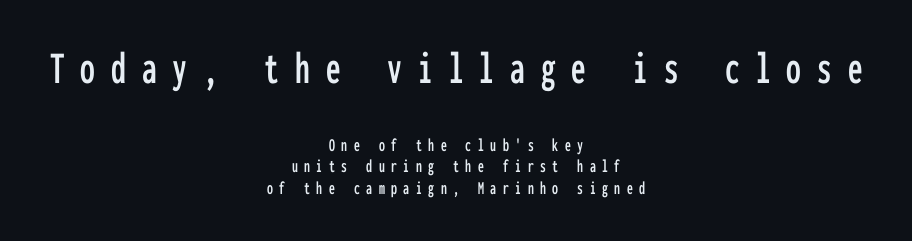
The image shows 47 px condensed sans-serif type, upright, monospaced; set centered, tight line spacing (1.15x), unusually wide letter spacing (+0.34 em), not underlined; the first (top) block is 2.47x larger; low stroke contrast and a medium x-height.
